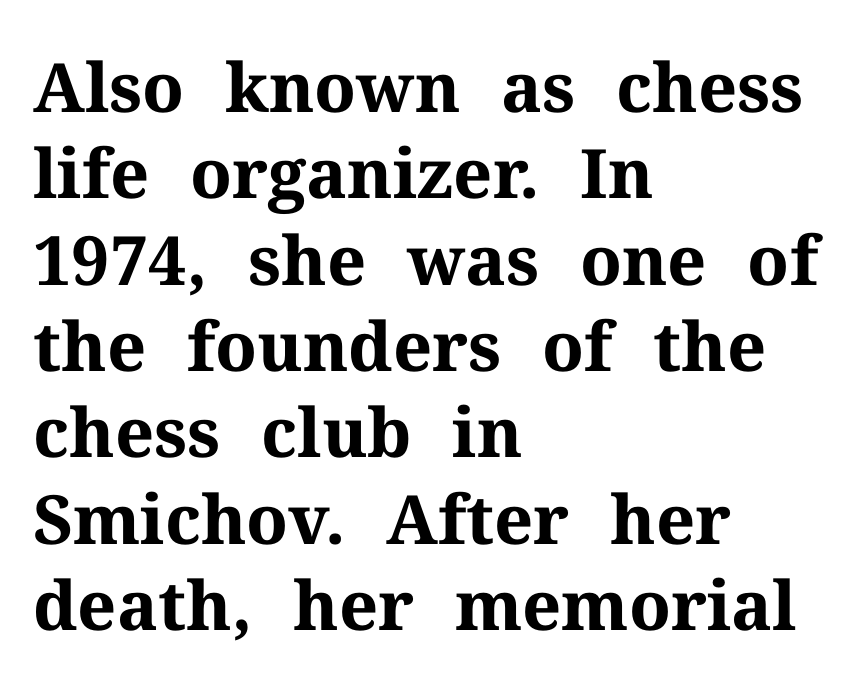
The image shows 68 px bold serif type, upright; set left-aligned, normal line spacing (1.27x), normal letter spacing, not underlined; medium stroke contrast and a medium x-height.
